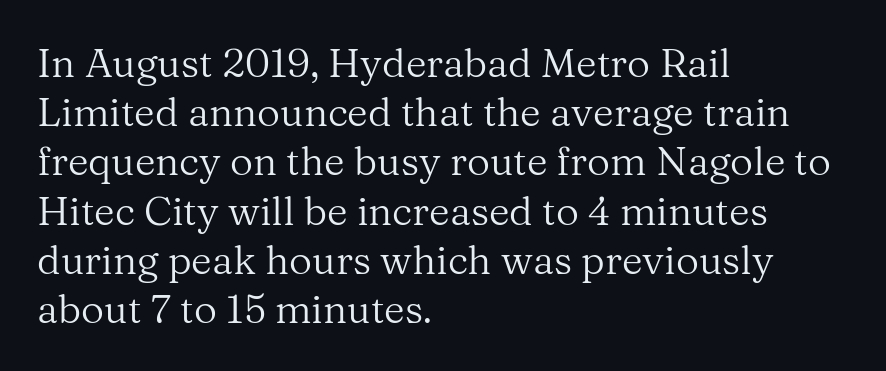
The image shows 40 px regular-weight serif type, upright; set left-aligned, line spacing 1.23x, normal letter spacing, not underlined; medium stroke contrast and a medium x-height.
